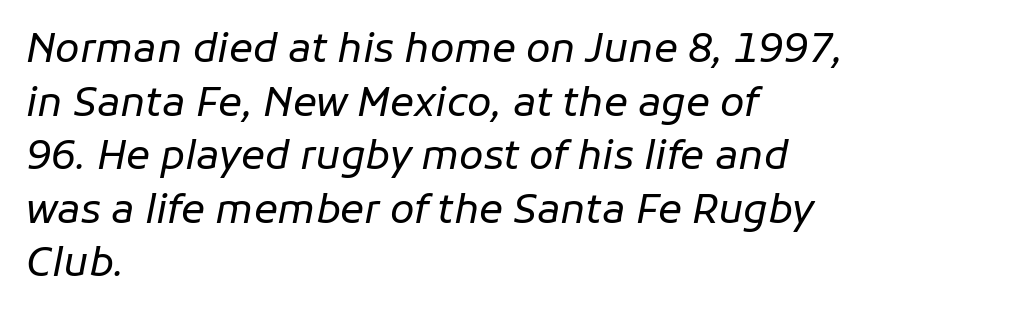
Q: Is the text bold? A: No.
Q: Is the text italic (slanted)? A: Yes, it leans right by about 11 degrees.
Q: Is the text underlined? A: No.
Q: How is the paragraph aligned? A: Left-aligned.
Q: Is the spacing between letters normal or unusually wide? A: Normal.
Q: Is the spacing between lines tight, normal or loose? A: Normal.
Q: Width (condensed, normal, or wide)? A: Normal.
Q: Stroke contrast? A: Low.
Q: x-height? A: Medium.
Q: Monospaced? A: No.
